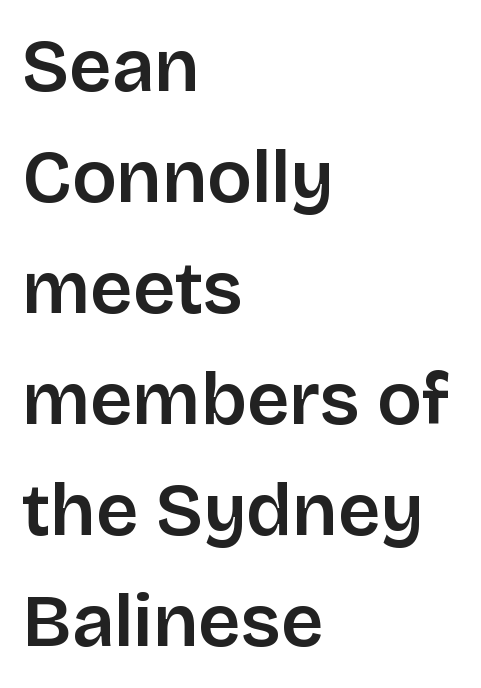
Q: Is the text italic (slanted)? A: No, it is upright.
Q: Is the typeface a serif or a sans-serif typeface? A: Sans-serif.
Q: Is the text underlined? A: No.
Q: How is the paragraph aligned? A: Left-aligned.
Q: Is the spacing between letters normal or unusually wide? A: Normal.
Q: Is the spacing between lines tight, normal or loose? A: Normal.
Q: Width (condensed, normal, or wide)? A: Normal.
Q: Stroke contrast? A: Low.
Q: x-height? A: Large.
Q: Monospaced? A: No.
